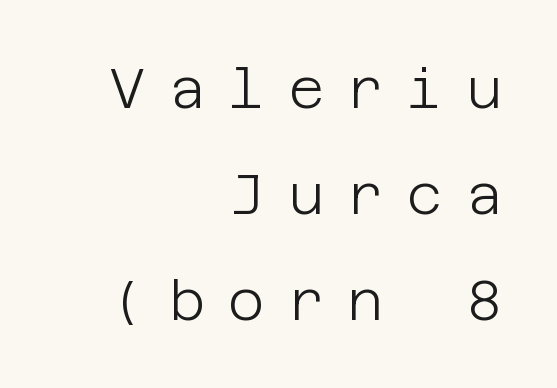
No chunkiness to these letters — they're not bold. This sample uses a sans-serif face. Reading down the block, your eye finds every line finishing at a fixed right position. The letters are spread apart with noticeably loose tracking.
